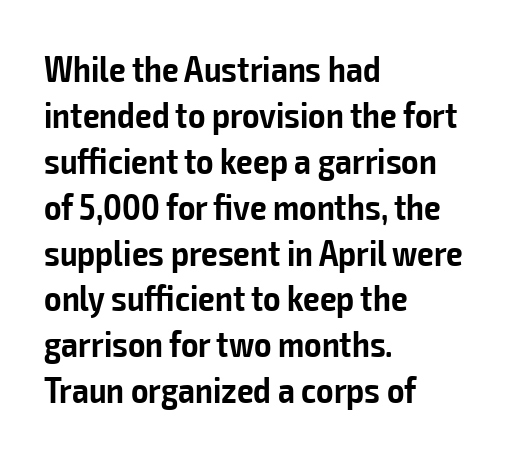
Q: Is the text bold? A: Semi-bold.
Q: Is the text italic (slanted)? A: No, it is upright.
Q: Is the typeface a serif or a sans-serif typeface? A: Sans-serif.
Q: Is the text underlined? A: No.
Q: How is the paragraph aligned? A: Left-aligned.
Q: Is the spacing between letters normal or unusually wide? A: Normal.
Q: Width (condensed, normal, or wide)? A: Condensed.
Q: Stroke contrast? A: Low.
Q: x-height? A: Medium.
Q: Monospaced? A: No.
